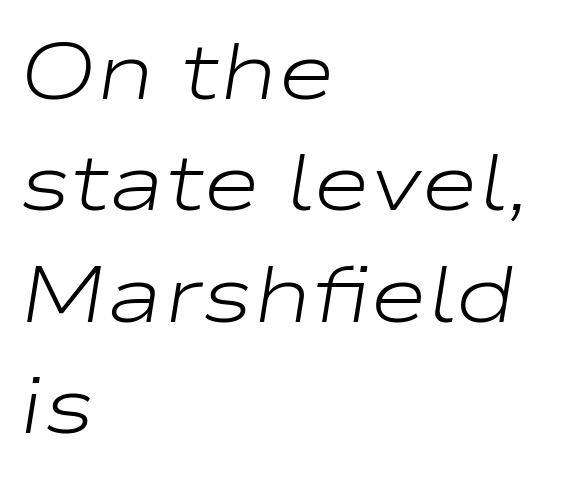
{"italic": "yes", "lean": "right", "slant_degrees": 9, "bold": "no", "weight": "light", "width": "wide", "stroke_contrast": "low", "x_height": "medium", "monospaced": "no", "underline": "no", "align": "left", "line_spacing": "normal", "line_spacing_ratio": 1.41, "letter_spacing": "normal", "letter_spacing_em": 0.0, "glyph_px": 79}
